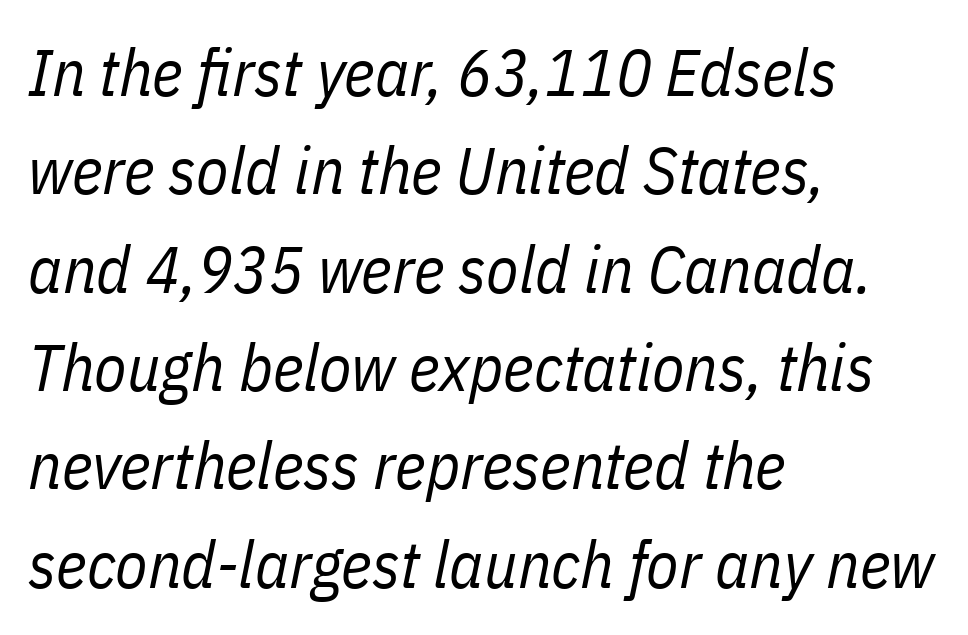
The glyphs are unaccompanied by any horizontal stroke below them. Summary of weight: not heavy and not bold. The letters sit at their default tracking, neither squeezed nor spread. The text block is weighted toward the left margin, trailing off unevenly rightward.
